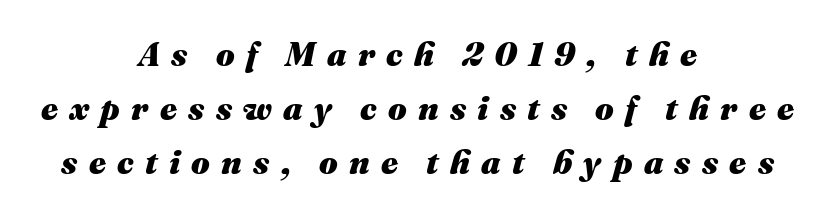
{"italic": "yes", "lean": "right", "slant_degrees": 16, "bold": "yes", "weight": "heavy", "width": "normal", "stroke_contrast": "medium", "x_height": "medium", "monospaced": "no", "underline": "no", "align": "center", "line_spacing": "normal", "line_spacing_ratio": 1.63, "letter_spacing": "wide", "letter_spacing_em": 0.34, "glyph_px": 33}
